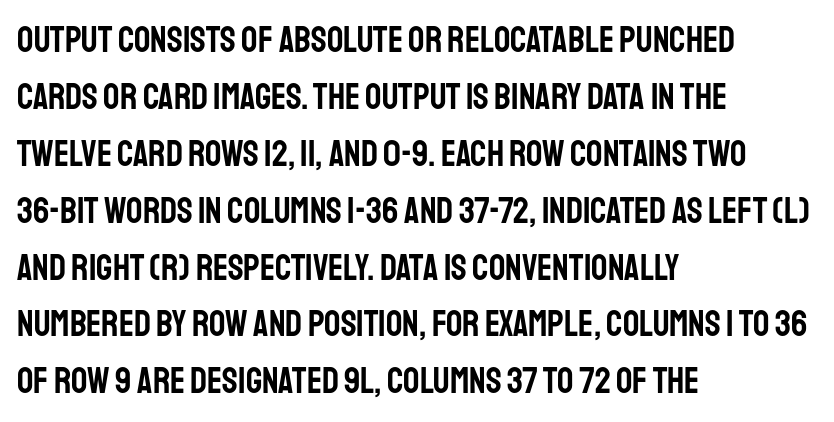
{"serif": "no", "italic": "no", "width": "condensed", "stroke_contrast": "low", "x_height": "large", "monospaced": "no", "underline": "no", "align": "left", "line_spacing": "normal", "line_spacing_ratio": 1.58, "letter_spacing": "normal", "letter_spacing_em": 0.0, "glyph_px": 36}
